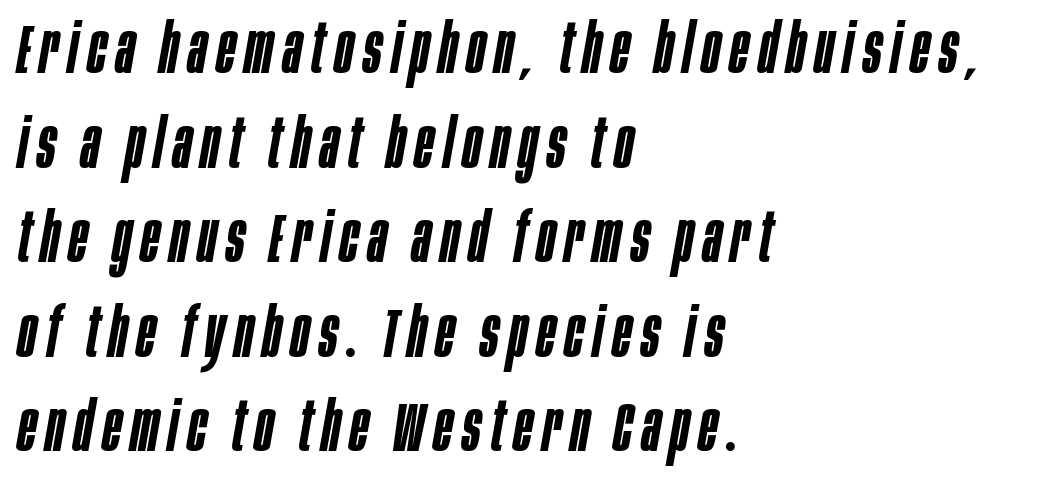
{"italic": "yes", "lean": "right", "slant_degrees": 10, "bold": "semi", "weight": "semibold", "width": "condensed", "stroke_contrast": "low", "x_height": "large", "monospaced": "no", "underline": "no", "align": "left", "line_spacing": "normal", "line_spacing_ratio": 1.37, "glyph_px": 69}
